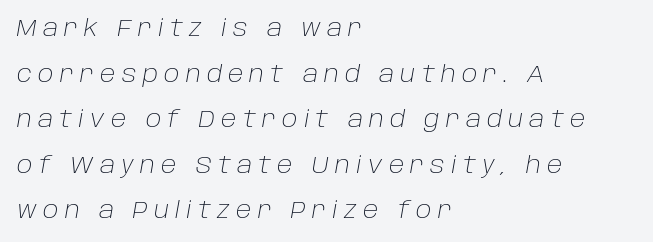
{"italic": "yes", "lean": "right", "slant_degrees": 10, "bold": "no", "underline": "no", "align": "left", "line_spacing": "loose", "line_spacing_ratio": 1.98, "letter_spacing": "wide", "letter_spacing_em": 0.27, "glyph_px": 23}
